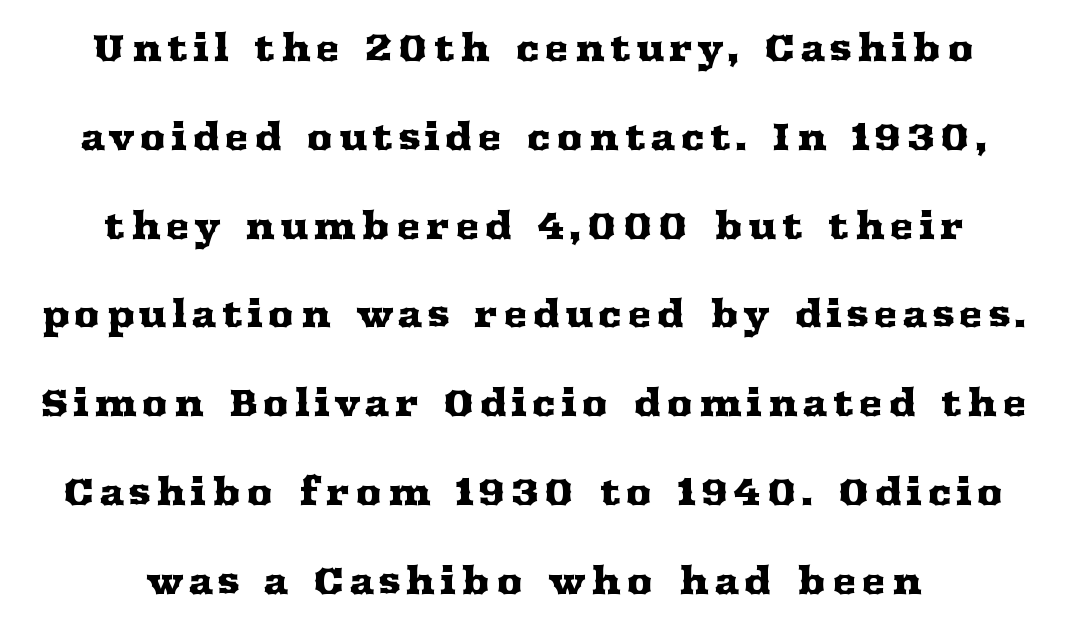
The image shows 37 px wide serif type, upright; set centered, loose line spacing (2.4x), not underlined; medium stroke contrast and a medium x-height.
